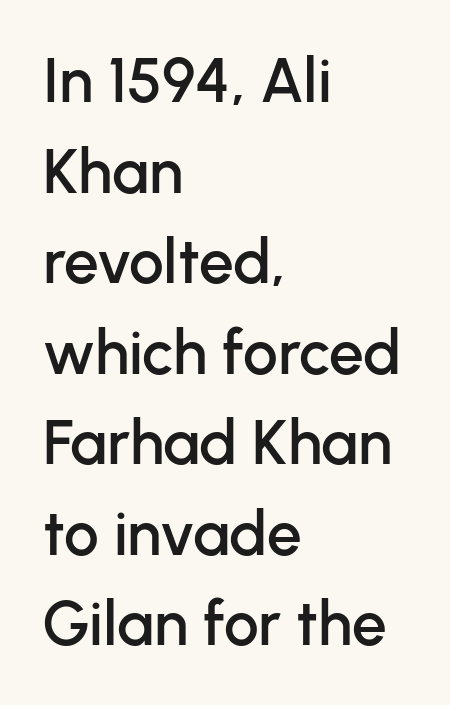
The image shows 62 px sans-serif type, upright; set left-aligned, normal line spacing (1.46x), normal letter spacing, not underlined; low stroke contrast and a medium x-height.
